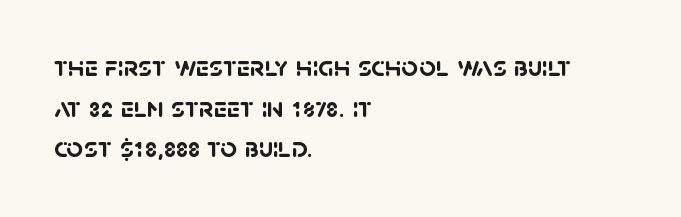
{"serif": "no", "bold": "yes", "weight": "semibold", "width": "normal", "stroke_contrast": "low", "x_height": "large", "monospaced": "no", "underline": "no", "align": "left", "line_spacing": "normal", "line_spacing_ratio": 1.4, "letter_spacing": "normal", "letter_spacing_em": 0.0, "glyph_px": 29}
